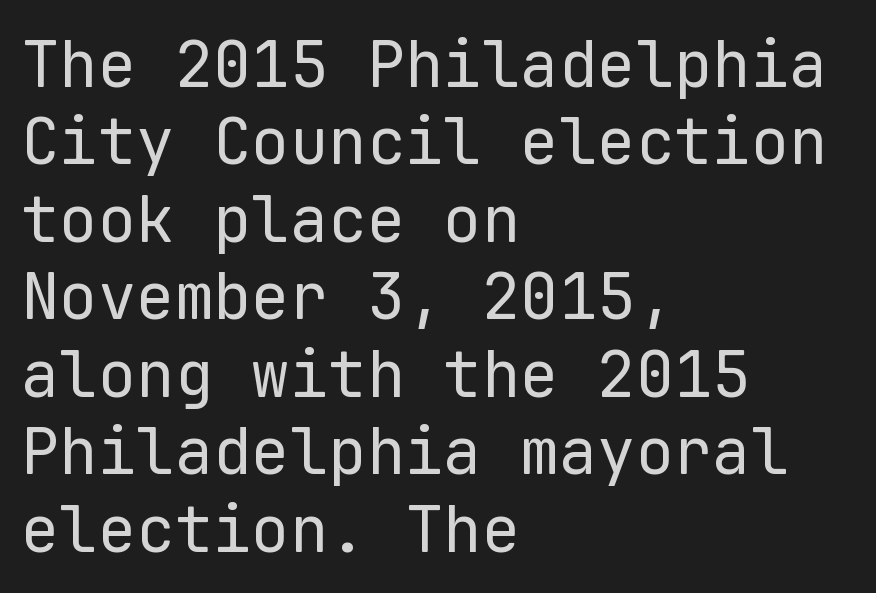
The image shows 64 px regular-weight sans-serif type, upright, monospaced; set left-aligned, line spacing 1.21x, normal letter spacing, not underlined; low stroke contrast and a medium x-height.
